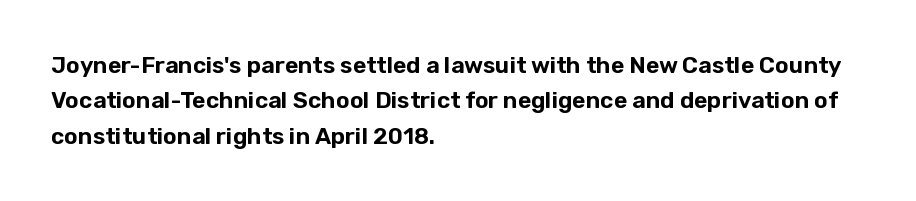
{"italic": "no", "underline": "no", "align": "left", "line_spacing": "normal", "line_spacing_ratio": 1.54, "letter_spacing": "normal", "letter_spacing_em": 0.0, "glyph_px": 23}
